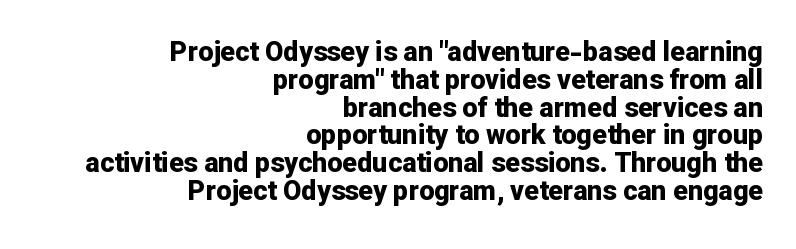
Q: Is the text bold? A: Yes.
Q: Is the text italic (slanted)? A: No, it is upright.
Q: Is the text underlined? A: No.
Q: How is the paragraph aligned? A: Right-aligned.
Q: Is the spacing between letters normal or unusually wide? A: Normal.
Q: Is the spacing between lines tight, normal or loose? A: Tight.
